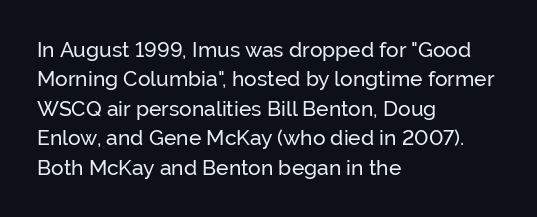
Q: Is the text italic (slanted)? A: No, it is upright.
Q: Is the text underlined? A: No.
Q: How is the paragraph aligned? A: Left-aligned.
Q: Is the spacing between letters normal or unusually wide? A: Normal.
Q: Is the spacing between lines tight, normal or loose? A: Normal.
